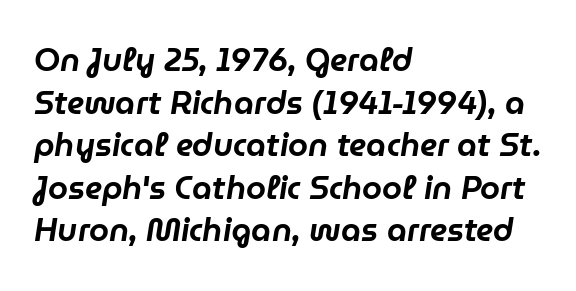
The image shows 32 px text type, italic (leaning right); set left-aligned, normal line spacing (1.33x), normal letter spacing, not underlined; low stroke contrast and a medium x-height.
